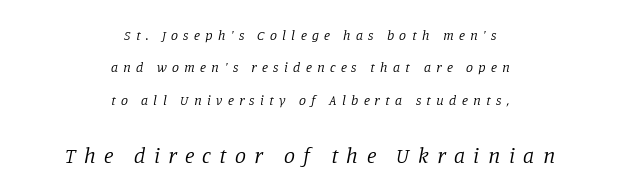
Q: Is the text bold? A: No.
Q: Is the text italic (slanted)? A: Yes, it leans right by about 11 degrees.
Q: Is the text underlined? A: No.
Q: How is the paragraph aligned? A: Centered.
Q: Is the spacing between letters normal or unusually wide? A: Unusually wide.
Q: Is the spacing between lines tight, normal or loose? A: Loose.
Q: Which block of text is set in a larger size, the first (top) or the second (bottom)? A: The second (bottom) one.
